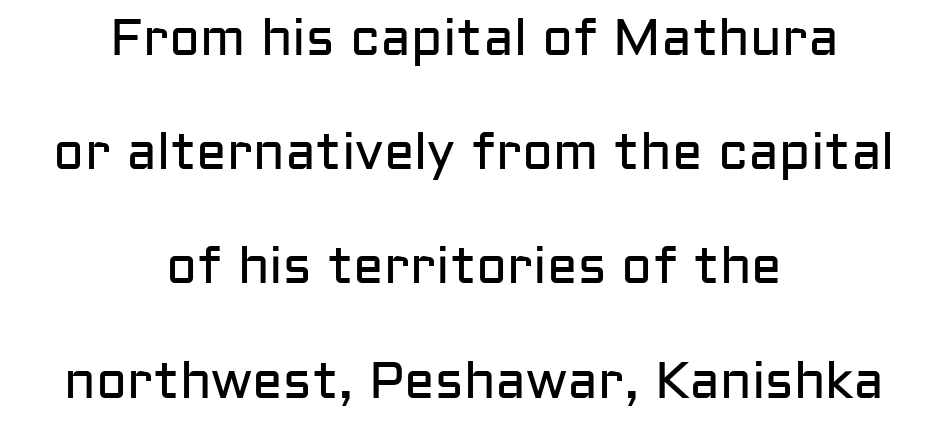
Q: Is the text bold? A: No.
Q: Is the text italic (slanted)? A: No, it is upright.
Q: Is the typeface a serif or a sans-serif typeface? A: Sans-serif.
Q: Is the text underlined? A: No.
Q: How is the paragraph aligned? A: Centered.
Q: Is the spacing between letters normal or unusually wide? A: Normal.
Q: Is the spacing between lines tight, normal or loose? A: Loose.
Q: Width (condensed, normal, or wide)? A: Normal.
Q: Stroke contrast? A: Low.
Q: x-height? A: Medium.
Q: Monospaced? A: No.
